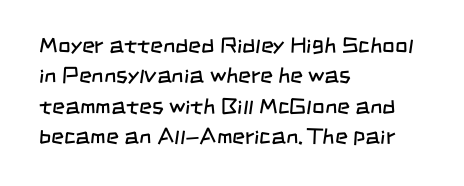
The image shows 22 px text type; set left-aligned, normal line spacing (1.38x), normal letter spacing, not underlined.
